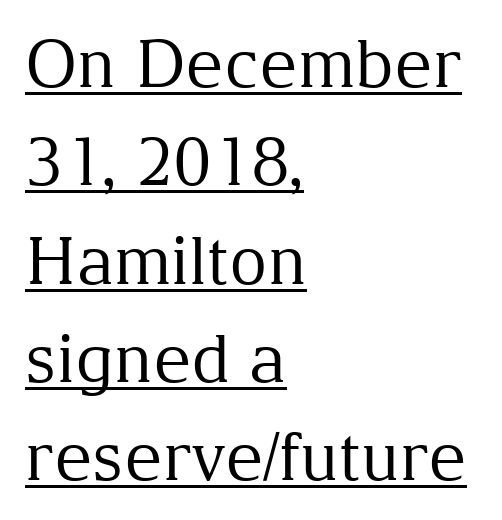
The letterforms sit shoulder to shoulder at normal distance. A typesetter would mark this as roman, not italic. Proportional: the letters do not fall into vertical columns. A rule runs beneath these lines of type. What's the leading like? Ordinary, nothing unusual. Is this a sans? No — the strokes have serifs.
